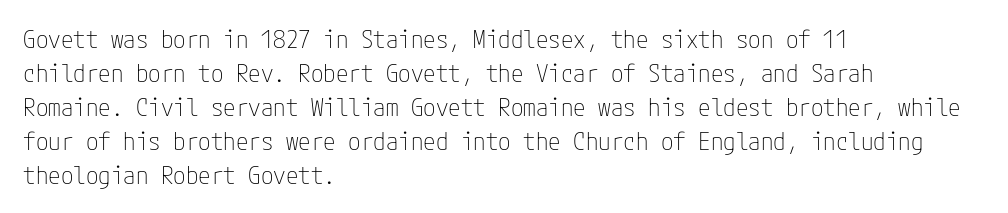
The image shows 25 px text type, upright; set left-aligned, normal line spacing (1.36x), normal letter spacing, not underlined.
